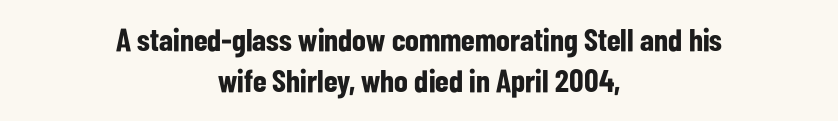
Leading: standard. Unlike a traditional serif, this face leaves its strokes unadorned. The space directly below the letters is spotless. What weight is shown? A full bold with thick strokes. Tracking value appears to be zero — textbook default spacing. Is there any slant? The stems are plumb.
